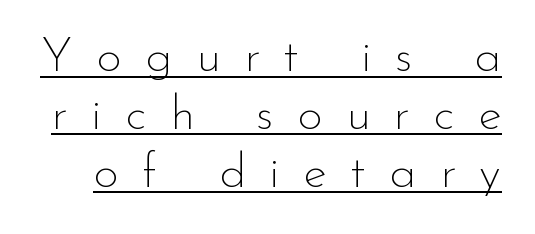
The image shows 49 px thin sans-serif type, upright; set line spacing 1.18x, unusually wide letter spacing (+0.48 em), underlined; low stroke contrast and a small x-height.
